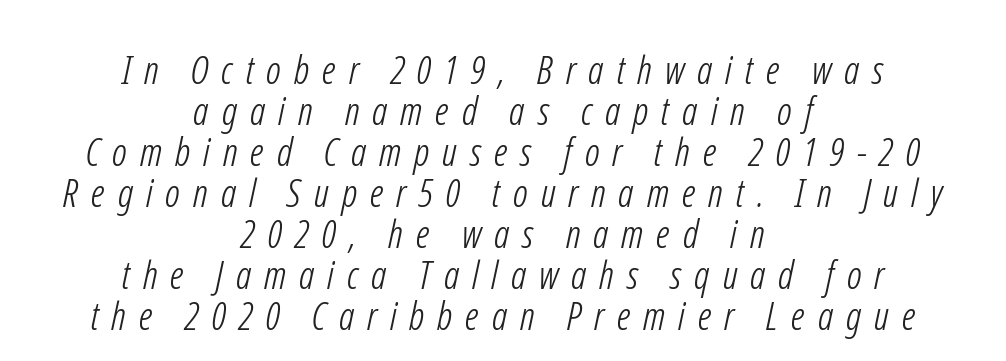
The image shows 39 px light, condensed sans-serif type; set centered, tight line spacing (1.05x), unusually wide letter spacing (+0.33 em), not underlined; low stroke contrast and a medium x-height.
